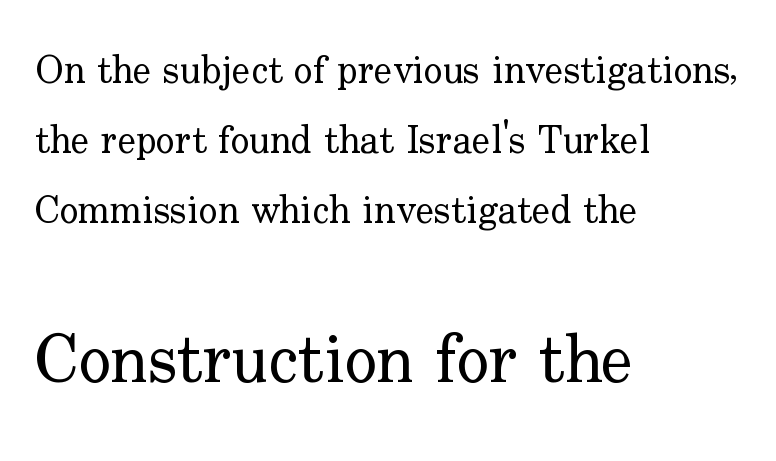
Q: Is the text bold? A: No.
Q: Is the text italic (slanted)? A: No, it is upright.
Q: Is the typeface a serif or a sans-serif typeface? A: Serif.
Q: Is the text underlined? A: No.
Q: How is the paragraph aligned? A: Left-aligned.
Q: Is the spacing between letters normal or unusually wide? A: Normal.
Q: Which block of text is set in a larger size, the first (top) or the second (bottom)? A: The second (bottom) one.
Q: Width (condensed, normal, or wide)? A: Normal.
Q: Stroke contrast? A: Low.
Q: x-height? A: Small.
Q: Monospaced? A: No.
